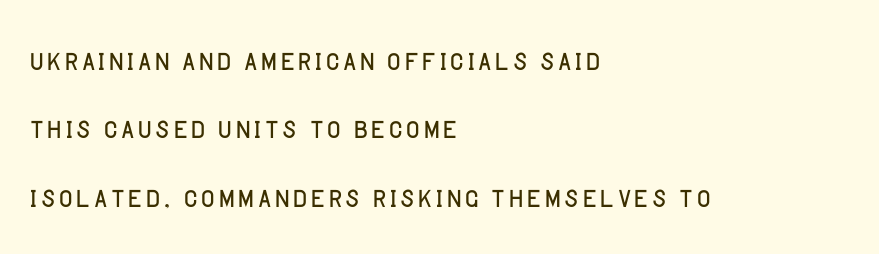
The image shows 38 px light sans-serif type, upright; set left-aligned, line spacing 1.8x, normal letter spacing, not underlined; low stroke contrast and a large x-height.
